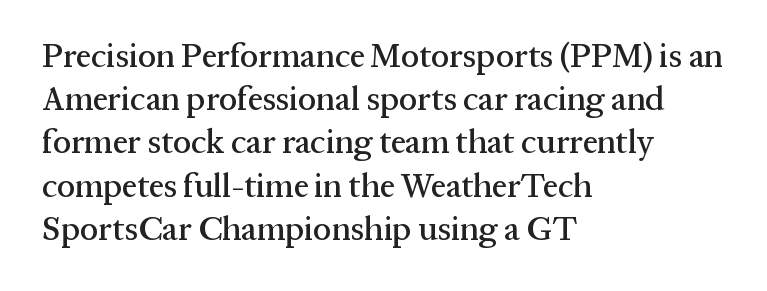
{"serif": "yes", "italic": "no", "width": "normal", "stroke_contrast": "medium", "x_height": "medium", "monospaced": "no", "underline": "no", "align": "left", "line_spacing": "normal", "line_spacing_ratio": 1.31, "letter_spacing": "normal", "letter_spacing_em": 0.0, "glyph_px": 33}
